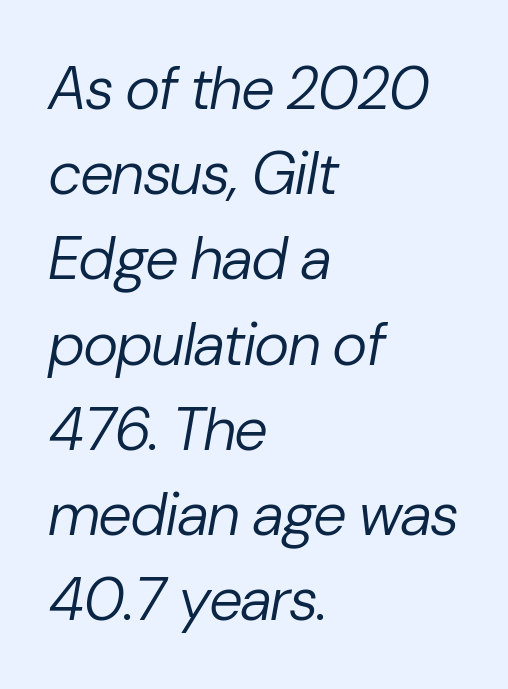
{"italic": "yes", "lean": "right", "slant_degrees": 10, "bold": "no", "weight": "regular", "width": "normal", "stroke_contrast": "low", "x_height": "medium", "monospaced": "no", "underline": "no", "align": "left", "line_spacing": "normal", "line_spacing_ratio": 1.42, "letter_spacing": "normal", "letter_spacing_em": 0.0, "glyph_px": 60}
